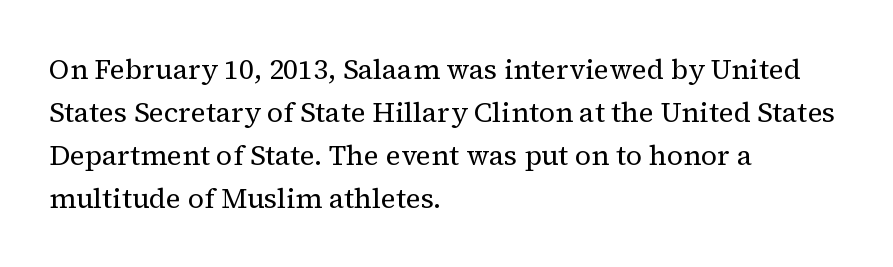
Nothing unusual about the tracking: characters are spaced as the font intends. Anything drawn beneath the words? Only blank space. Students, observe: this is what conventionally led text looks like. Typeset ragged right — the left edge is the straight one.
